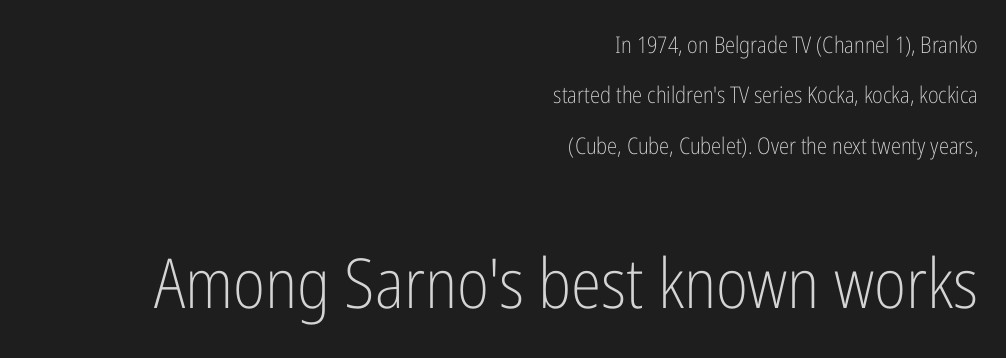
The face used here is rendered with its standard letterfit. These lines are composed in type without serifs. Spacing verdict: proportional, widths tailored to each character. This rendering features lettering with no underline. No heavy texture on the line: the type isn't bold. Posture: vertical.
